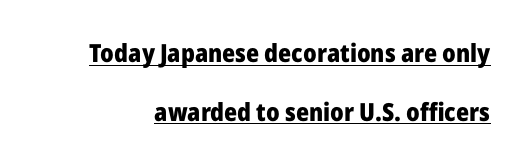
The image shows 25 px bold type, upright; set loose line spacing (2.35x), normal letter spacing, underlined.
